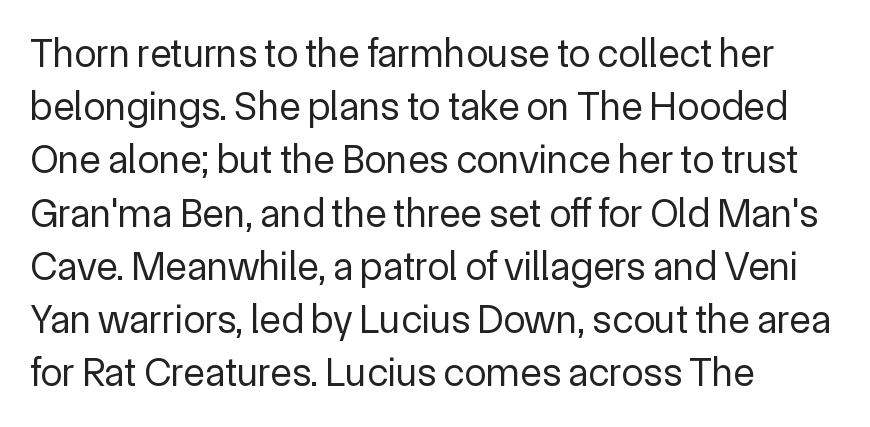
The rag falls on the right side of this text block. The leading is moderate, giving the passage an even texture. The font sits on the lighter half of the weight spectrum, regular included. Upright lettering throughout.
